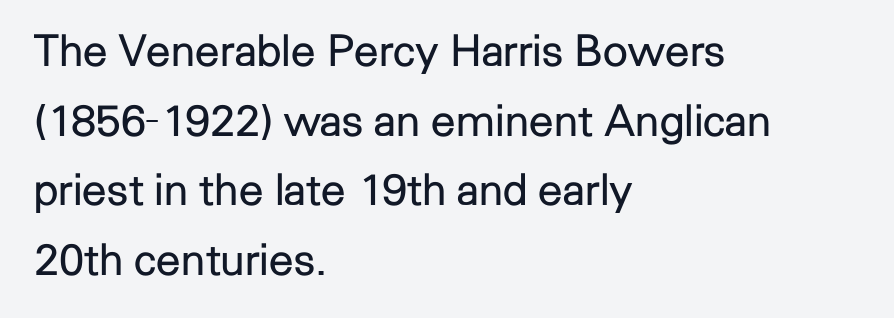
The image shows 44 px regular-weight sans-serif type, upright; set left-aligned, normal line spacing (1.58x), normal letter spacing, not underlined; low stroke contrast and a medium x-height.
